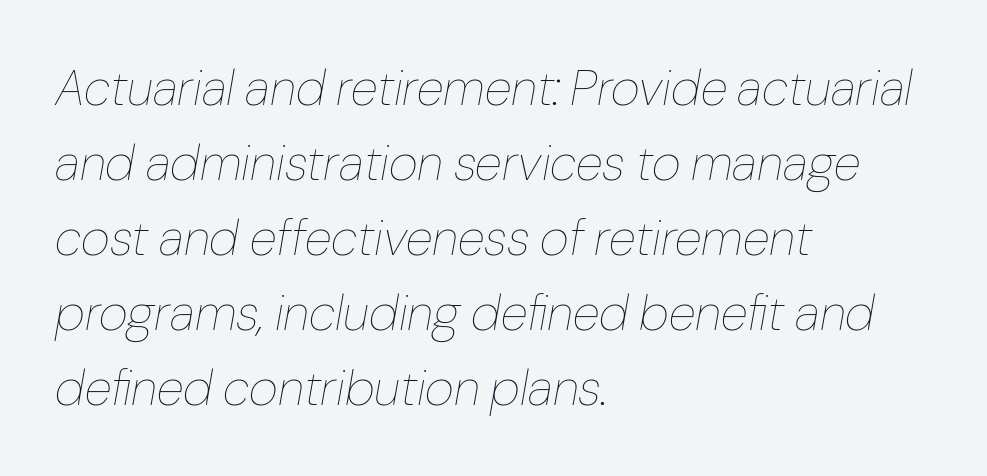
The gaps between neighbouring characters are ordinary and unremarkable. No chunkiness to these letters — they're not bold. Horizontal bands of white between lines are of average thickness. The typography opts for an oblique posture over an upright one.
